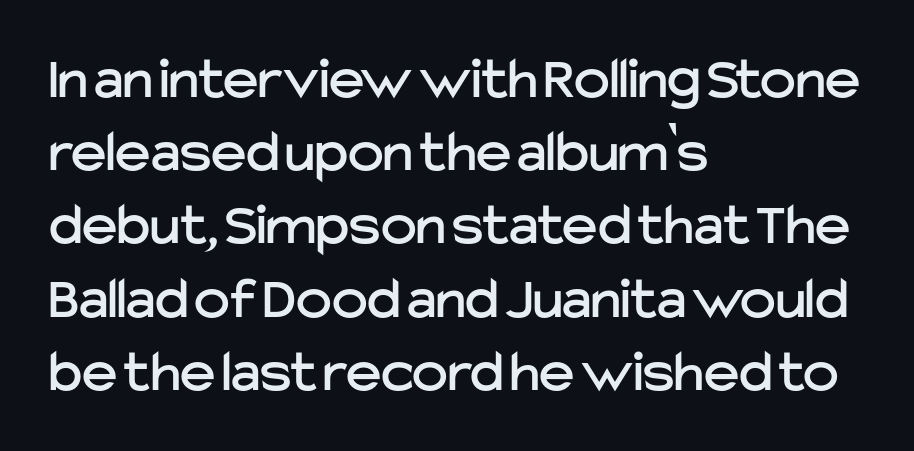
Q: Is the text italic (slanted)? A: No, it is upright.
Q: Is the typeface a serif or a sans-serif typeface? A: Sans-serif.
Q: Is the text underlined? A: No.
Q: How is the paragraph aligned? A: Left-aligned.
Q: Is the spacing between letters normal or unusually wide? A: Normal.
Q: Width (condensed, normal, or wide)? A: Normal.
Q: Stroke contrast? A: Low.
Q: x-height? A: Medium.
Q: Monospaced? A: No.
